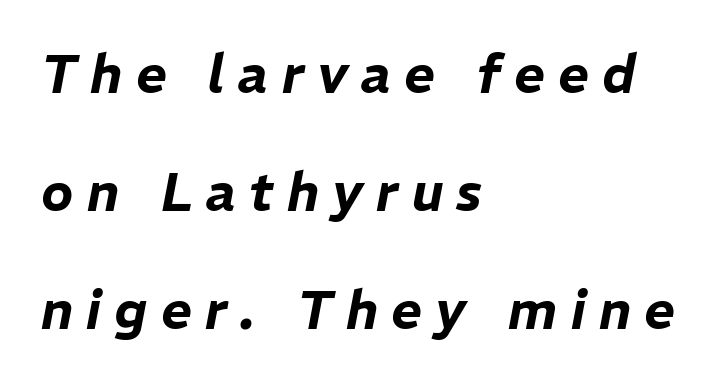
Q: Is the text italic (slanted)? A: Yes, it leans right by about 11 degrees.
Q: Is the text underlined? A: No.
Q: How is the paragraph aligned? A: Left-aligned.
Q: Is the spacing between letters normal or unusually wide? A: Unusually wide.
Q: Is the spacing between lines tight, normal or loose? A: Loose.
Q: Width (condensed, normal, or wide)? A: Normal.
Q: Stroke contrast? A: Low.
Q: x-height? A: Medium.
Q: Monospaced? A: No.
